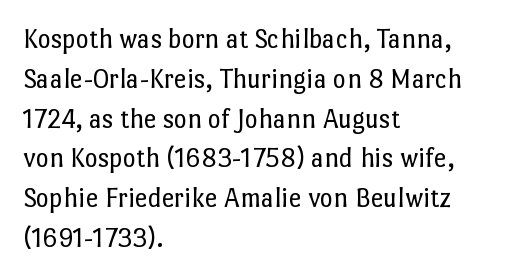
Interline gaps are of average width in this sample. The zone under the glyphs is completely vacant. Ascenders rise straight up at ninety degrees. Weight: not bold — regular or lighter. Letter spacing: default. If you drew a ruler down the left edge, every line would touch it.
